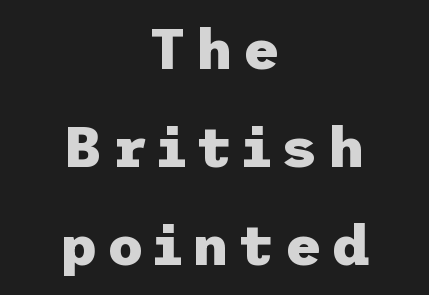
{"serif": "no", "italic": "no", "bold": "yes", "weight": "heavy", "width": "normal", "stroke_contrast": "low", "x_height": "medium", "underline": "no", "align": "center", "line_spacing_ratio": 1.72, "glyph_px": 57}
